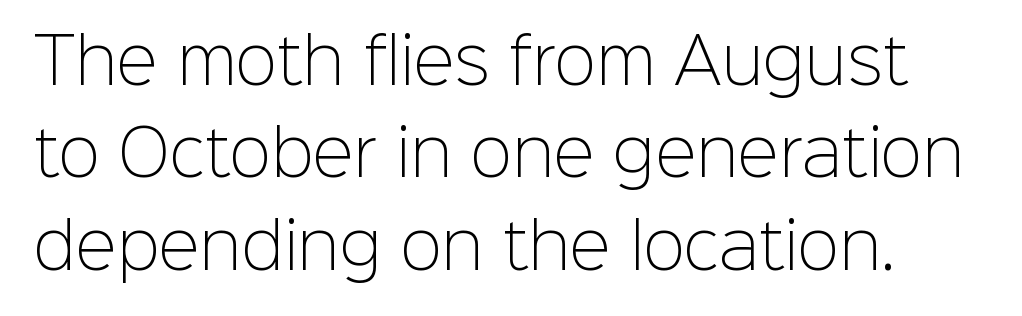
The image shows 62 px light sans-serif type, upright; set normal line spacing (1.49x), normal letter spacing, not underlined; low stroke contrast and a medium x-height.
